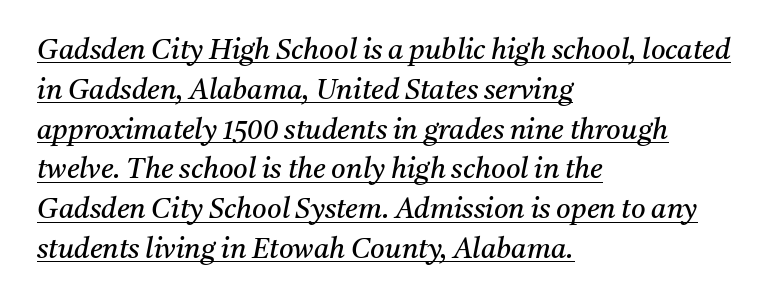
The image shows 28 px regular-weight serif type, italic (leaning right); set left-aligned, normal line spacing (1.42x), normal letter spacing, underlined; medium stroke contrast and a medium x-height.
